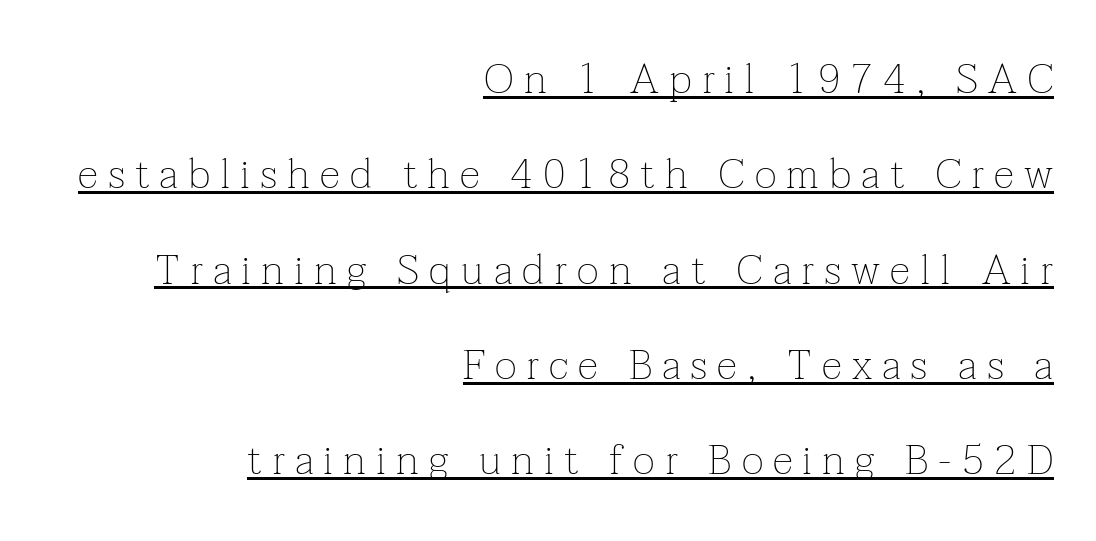
{"serif": "yes", "italic": "no", "bold": "no", "weight": "thin", "width": "normal", "stroke_contrast": "low", "x_height": "medium", "monospaced": "no", "underline": "yes", "align": "right", "line_spacing": "loose", "line_spacing_ratio": 2.27, "letter_spacing": "wide", "letter_spacing_em": 0.24, "glyph_px": 42}
